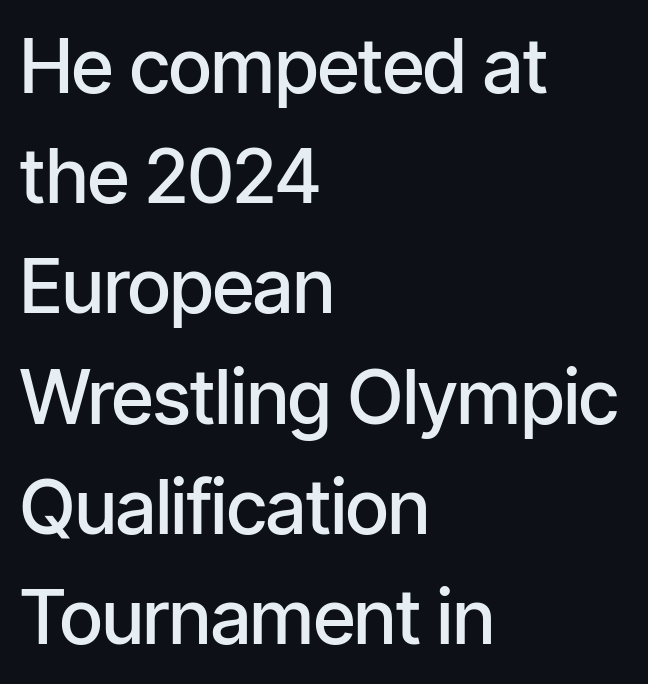
Q: Is the text bold? A: Semi-bold.
Q: Is the text italic (slanted)? A: No, it is upright.
Q: Is the typeface a serif or a sans-serif typeface? A: Sans-serif.
Q: Is the text underlined? A: No.
Q: How is the paragraph aligned? A: Left-aligned.
Q: Is the spacing between letters normal or unusually wide? A: Normal.
Q: Is the spacing between lines tight, normal or loose? A: Normal.
Q: Width (condensed, normal, or wide)? A: Condensed.
Q: Stroke contrast? A: Low.
Q: x-height? A: Medium.
Q: Monospaced? A: No.
